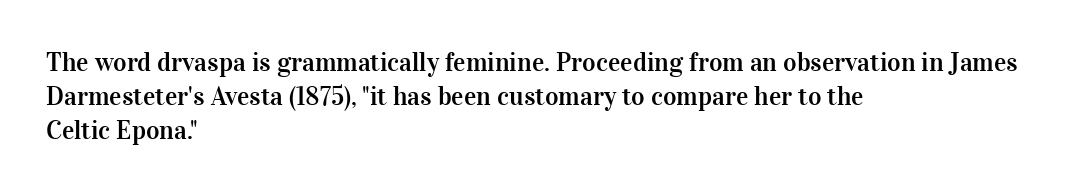
Q: Is the text italic (slanted)? A: No, it is upright.
Q: Is the text underlined? A: No.
Q: How is the paragraph aligned? A: Left-aligned.
Q: Is the spacing between letters normal or unusually wide? A: Normal.
Q: Is the spacing between lines tight, normal or loose? A: Normal.
